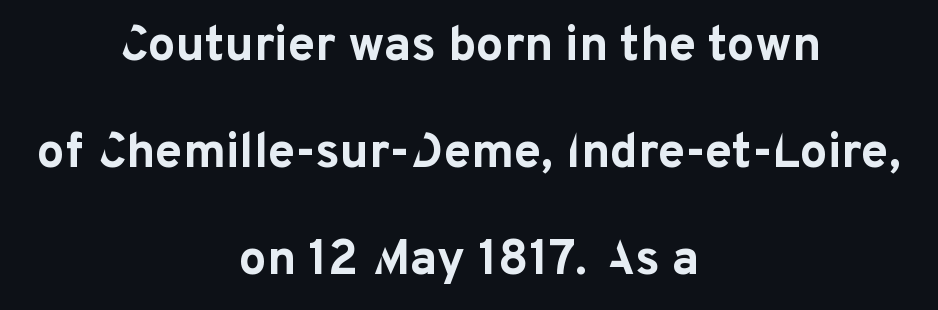
What kind of face is this? One without serifs — a sans. Each new line begins a long way beneath the previous one. This sample has the flowing, uneven cadence of proportional lettering. Lines of text with bare space underneath. Nobody touched the tracking dial on this one. This is the regular roman posture of the typeface.
